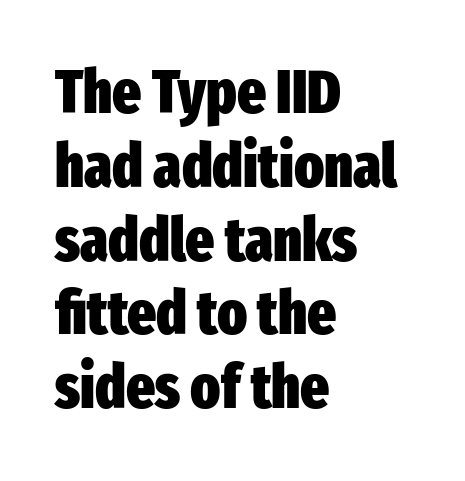
The image shows 61 px heavy, condensed sans-serif type, upright; set left-aligned, line spacing 1.21x, normal letter spacing, not underlined; low stroke contrast and a medium x-height.
